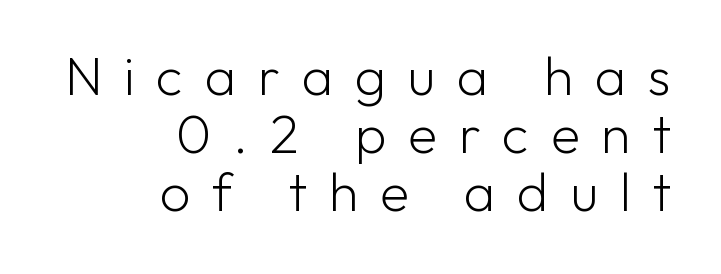
Counters stay open thanks to moderate or lighter strokes. The tracking reads as deliberately expanded to a designer's eye. The ragged edge is on the left, which tells us the setting is flush right. Nope, no serifs anywhere on these letters.
